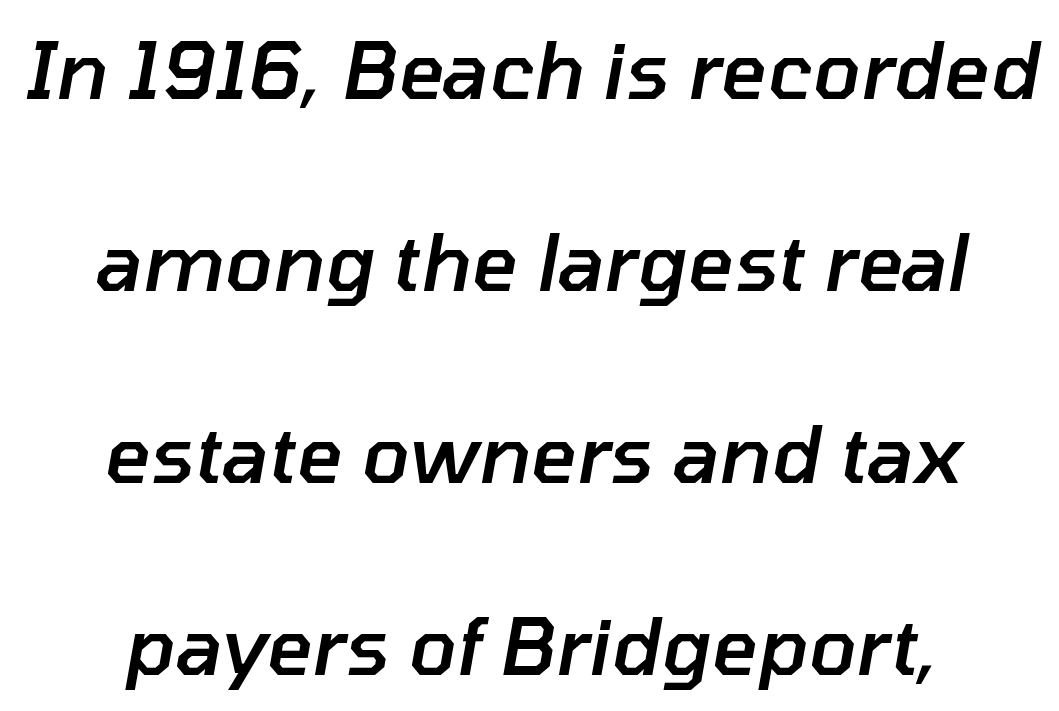
Q: Is the text bold? A: Semi-bold.
Q: Is the text italic (slanted)? A: Yes, it leans right by about 10 degrees.
Q: Is the text underlined? A: No.
Q: How is the paragraph aligned? A: Centered.
Q: Is the spacing between letters normal or unusually wide? A: Normal.
Q: Is the spacing between lines tight, normal or loose? A: Loose.
Q: Width (condensed, normal, or wide)? A: Normal.
Q: Stroke contrast? A: Low.
Q: x-height? A: Medium.
Q: Monospaced? A: No.
